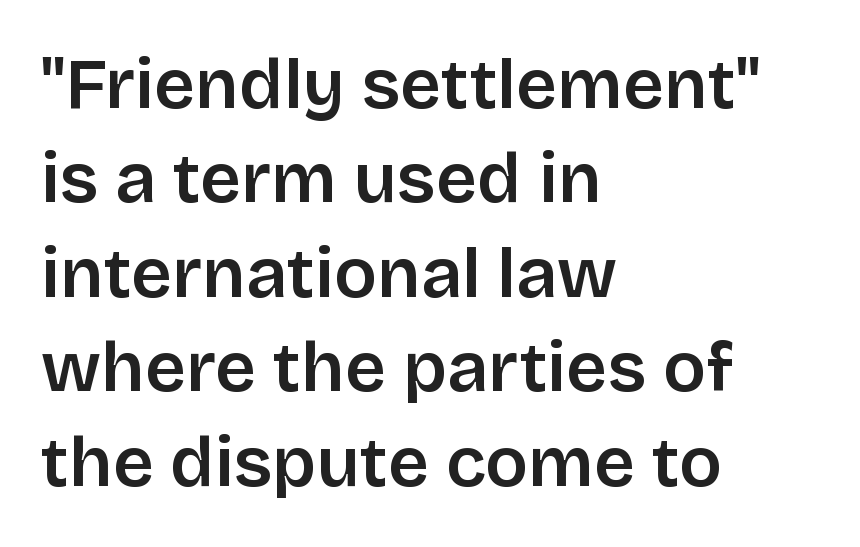
Q: Is the text bold? A: Semi-bold.
Q: Is the text italic (slanted)? A: No, it is upright.
Q: Is the typeface a serif or a sans-serif typeface? A: Sans-serif.
Q: Is the text underlined? A: No.
Q: How is the paragraph aligned? A: Left-aligned.
Q: Is the spacing between letters normal or unusually wide? A: Normal.
Q: Is the spacing between lines tight, normal or loose? A: Normal.
Q: Width (condensed, normal, or wide)? A: Normal.
Q: Stroke contrast? A: Low.
Q: x-height? A: Large.
Q: Monospaced? A: No.
